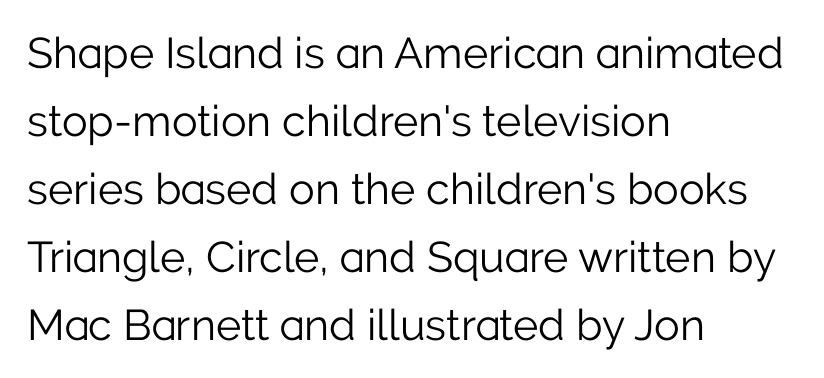
Evenly set lines give the paragraph a standard silhouette. Stroke thickness stays within the range of a standard reading face or lighter. Letters rest on an invisible, unmarked baseline. Unlike a traditional serif, this face leaves its strokes unadorned.
